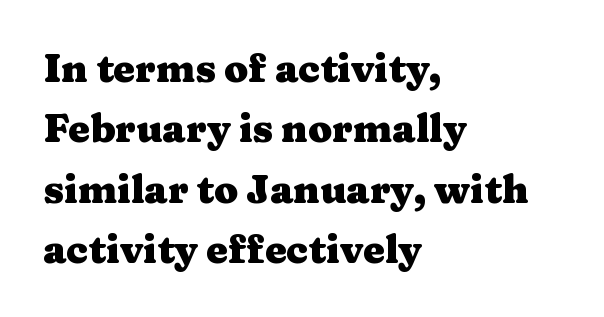
{"serif": "yes", "italic": "no", "bold": "yes", "weight": "heavy", "width": "wide", "stroke_contrast": "medium", "x_height": "medium", "monospaced": "no", "underline": "no", "align": "left", "line_spacing": "normal", "line_spacing_ratio": 1.55, "letter_spacing": "normal", "letter_spacing_em": 0.0, "glyph_px": 39}
